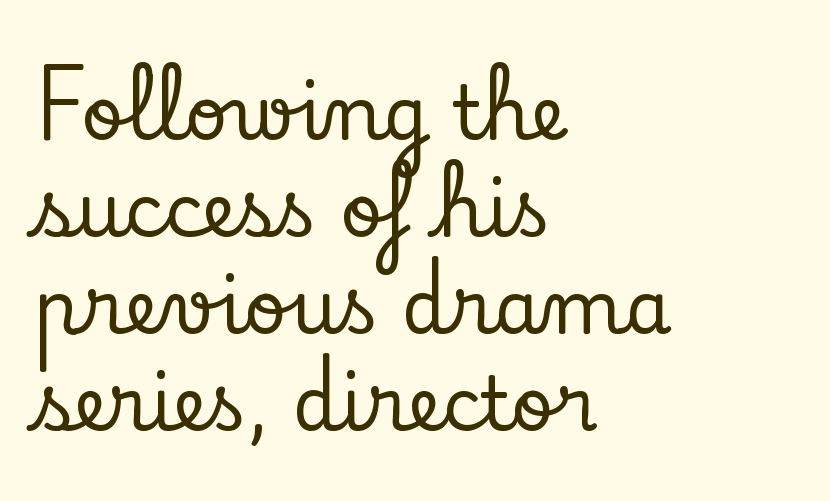
Q: Is the text italic (slanted)? A: No, it is upright.
Q: Is the text underlined? A: No.
Q: How is the paragraph aligned? A: Left-aligned.
Q: Is the spacing between letters normal or unusually wide? A: Normal.
Q: Is the spacing between lines tight, normal or loose? A: Normal.
Q: Width (condensed, normal, or wide)? A: Normal.
Q: Stroke contrast? A: Low.
Q: x-height? A: Small.
Q: Monospaced? A: No.
